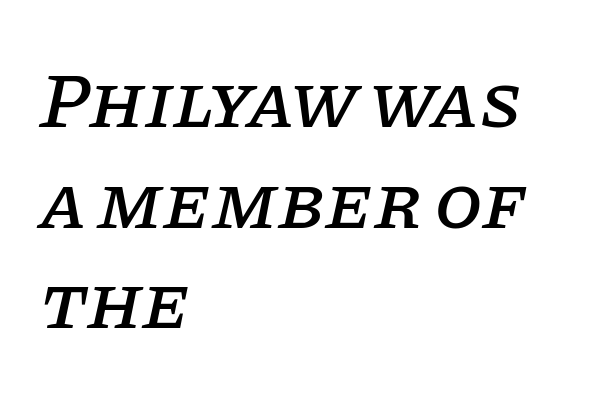
{"serif": "yes", "italic": "yes", "lean": "right", "slant_degrees": 11, "width": "normal", "stroke_contrast": "low", "x_height": "large", "monospaced": "no", "underline": "no", "align": "left", "line_spacing": "normal", "line_spacing_ratio": 1.29, "letter_spacing": "normal", "letter_spacing_em": 0.0, "glyph_px": 78}
